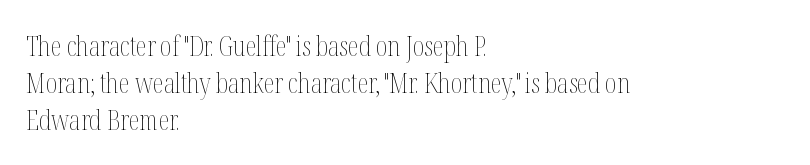
{"italic": "no", "bold": "no", "weight": "thin", "width": "condensed", "stroke_contrast": "medium", "x_height": "medium", "monospaced": "no", "underline": "no", "align": "left", "line_spacing": "normal", "line_spacing_ratio": 1.32, "letter_spacing": "normal", "letter_spacing_em": 0.0, "glyph_px": 28}
